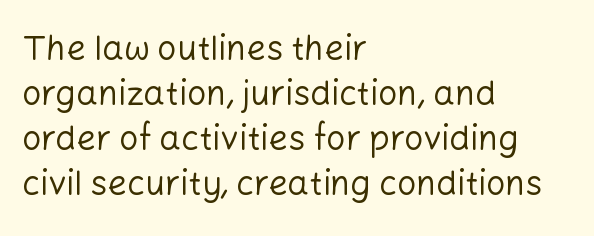
Q: Is the text bold? A: No.
Q: Is the text italic (slanted)? A: No, it is upright.
Q: Is the typeface a serif or a sans-serif typeface? A: Sans-serif.
Q: Is the text underlined? A: No.
Q: How is the paragraph aligned? A: Left-aligned.
Q: Is the spacing between letters normal or unusually wide? A: Normal.
Q: Is the spacing between lines tight, normal or loose? A: Normal.
Q: Width (condensed, normal, or wide)? A: Normal.
Q: Stroke contrast? A: Low.
Q: x-height? A: Medium.
Q: Monospaced? A: No.
